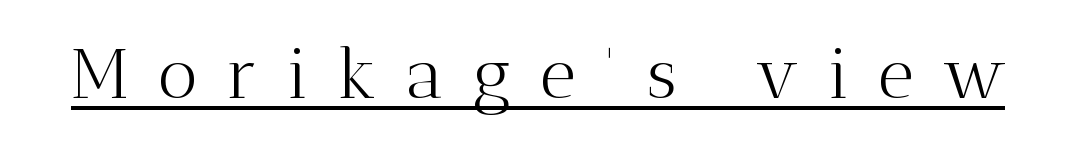
Q: Is the text bold? A: No.
Q: Is the text italic (slanted)? A: No, it is upright.
Q: Is the typeface a serif or a sans-serif typeface? A: Serif.
Q: Is the text underlined? A: Yes.
Q: Is the spacing between letters normal or unusually wide? A: Unusually wide.
Q: Width (condensed, normal, or wide)? A: Normal.
Q: Stroke contrast? A: Medium.
Q: x-height? A: Medium.
Q: Monospaced? A: No.
